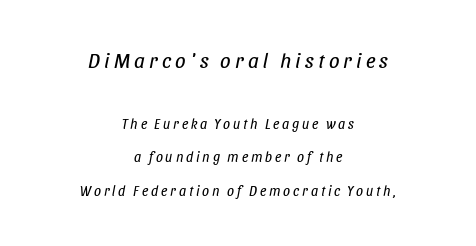
The image shows 21 px text type, italic (leaning right); set centered, loose line spacing (2.42x), unusually wide letter spacing (+0.2 em), not underlined; the first (top) block is 1.5x larger.
